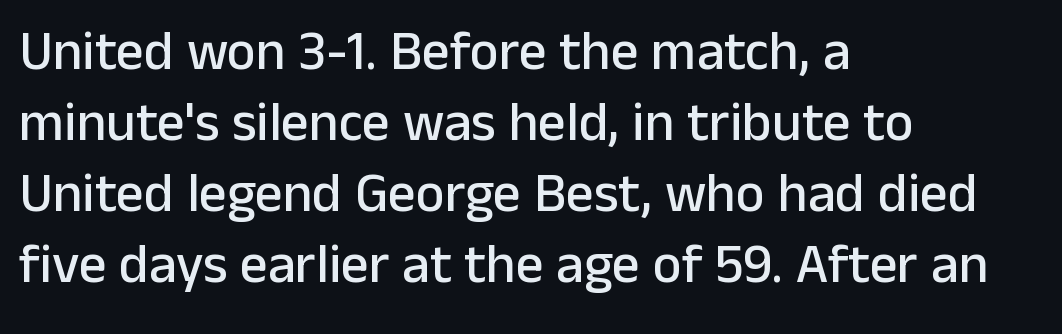
Spacing verdict: proportional, widths tailored to each character. The text was rendered using a sans face with plain stroke endings. The zone under the glyphs is completely vacant. Line starts are locked; line ends wander. Standard letterfit; no display-style spreading of the glyphs.
